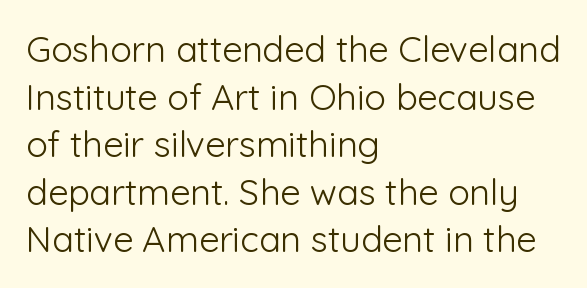
Stroke terminals: plain, sans-serif. A typesetter would call this proportional, since set widths differ per character. Nothing unusual about the tracking: characters are spaced as the font intends. The passage shown is not underscored anywhere. Each stroke keeps to a modest, everyday thickness or less.
